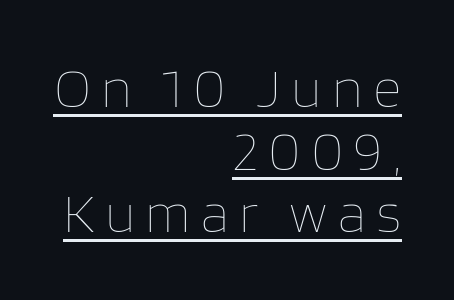
{"italic": "no", "bold": "no", "weight": "thin", "width": "normal", "stroke_contrast": "low", "x_height": "large", "monospaced": "no", "underline": "yes", "align": "right", "line_spacing": "tight", "line_spacing_ratio": 1.12, "glyph_px": 56}
